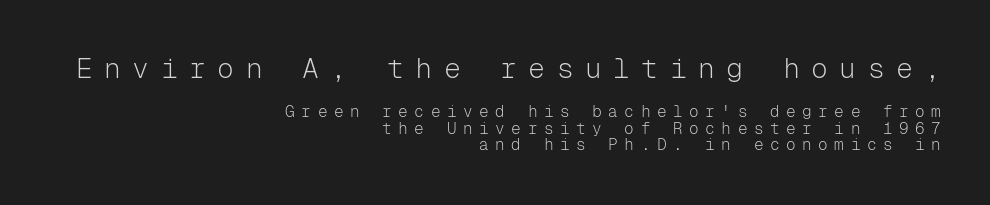
{"serif": "no", "italic": "no", "bold": "no", "weight": "light", "width": "normal", "stroke_contrast": "low", "x_height": "medium", "monospaced": "yes", "underline": "no", "align": "right", "line_spacing": "tight", "line_spacing_ratio": 1.03, "letter_spacing": "wide", "letter_spacing_em": 0.41, "larger_block": "first", "size_ratio": 1.75, "glyph_px": 28}
